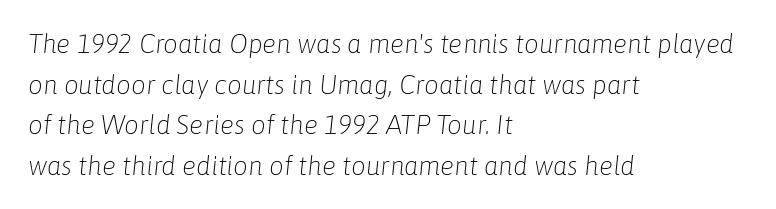
{"italic": "yes", "lean": "right", "slant_degrees": 6, "bold": "no", "underline": "no", "align": "left", "line_spacing": "normal", "line_spacing_ratio": 1.56, "letter_spacing": "normal", "letter_spacing_em": 0.0, "glyph_px": 26}
